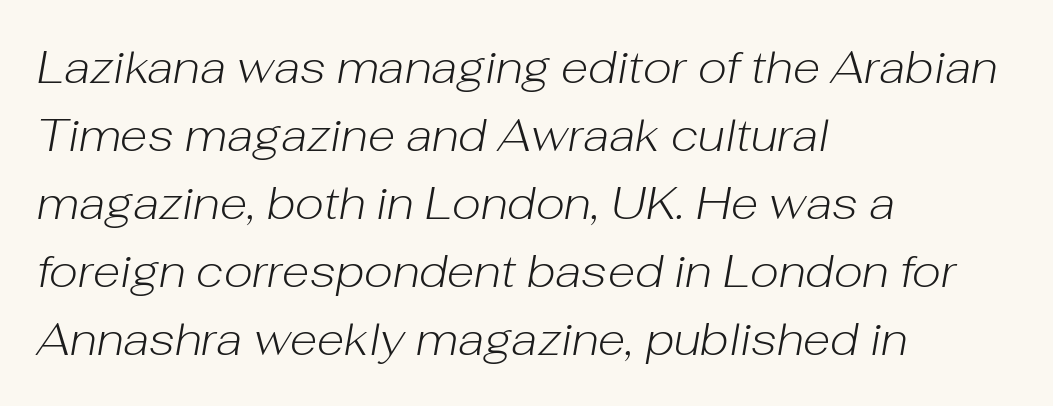
Bare-footed words on every line. A quiet, ordinary-to-light weight characterises the typeface. Caption: multi-line text, flush left, ragged right. Rendered with sloped, italic letterforms. The vertical gap from one line to the next is medium.
